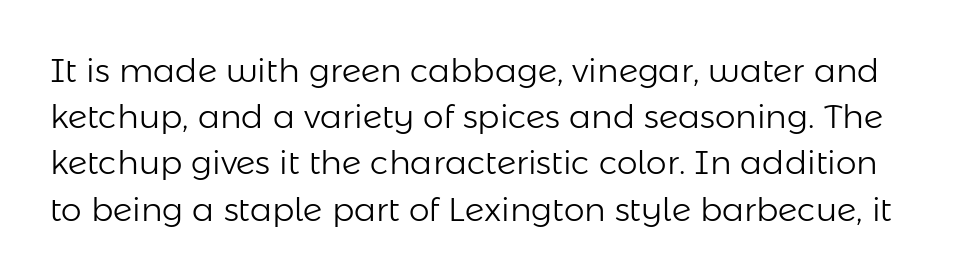
Q: Is the text bold? A: No.
Q: Is the text italic (slanted)? A: No, it is upright.
Q: Is the typeface a serif or a sans-serif typeface? A: Sans-serif.
Q: Is the text underlined? A: No.
Q: Is the spacing between letters normal or unusually wide? A: Normal.
Q: Is the spacing between lines tight, normal or loose? A: Normal.
Q: Width (condensed, normal, or wide)? A: Normal.
Q: Stroke contrast? A: Low.
Q: x-height? A: Medium.
Q: Monospaced? A: No.
